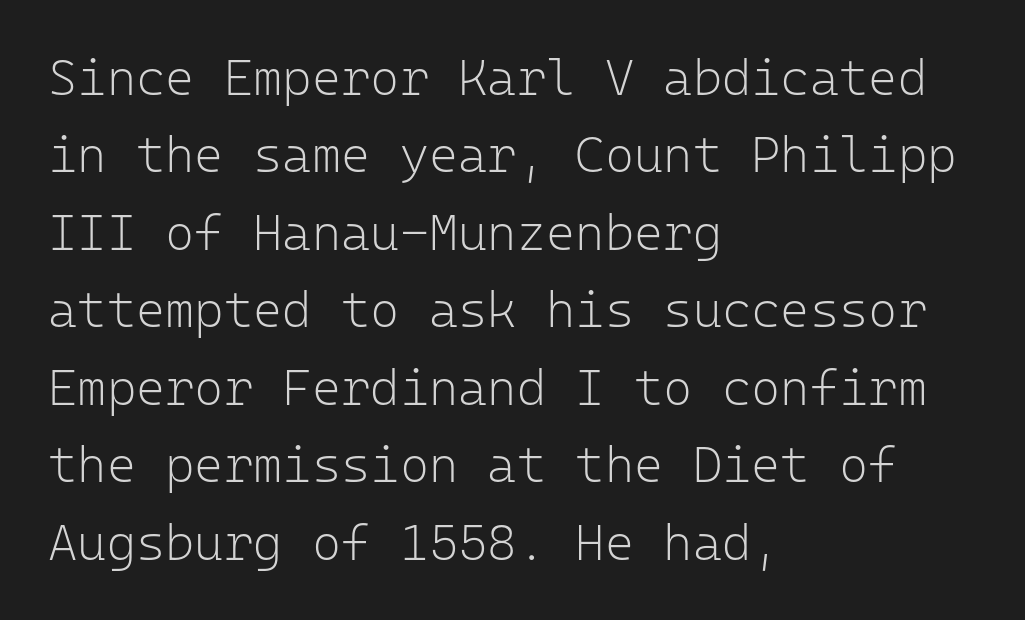
{"serif": "no", "italic": "no", "bold": "no", "weight": "light", "width": "normal", "stroke_contrast": "low", "x_height": "medium", "monospaced": "yes", "underline": "no", "align": "left", "line_spacing": "normal", "line_spacing_ratio": 1.55, "letter_spacing": "normal", "letter_spacing_em": 0.0, "glyph_px": 50}
